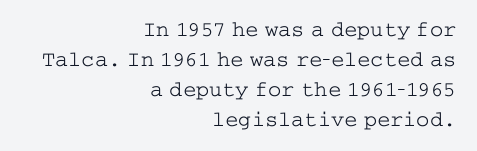
Q: Is the text bold? A: No.
Q: Is the text italic (slanted)? A: No, it is upright.
Q: Is the text underlined? A: No.
Q: How is the paragraph aligned? A: Right-aligned.
Q: Is the spacing between letters normal or unusually wide? A: Normal.
Q: Is the spacing between lines tight, normal or loose? A: Normal.
